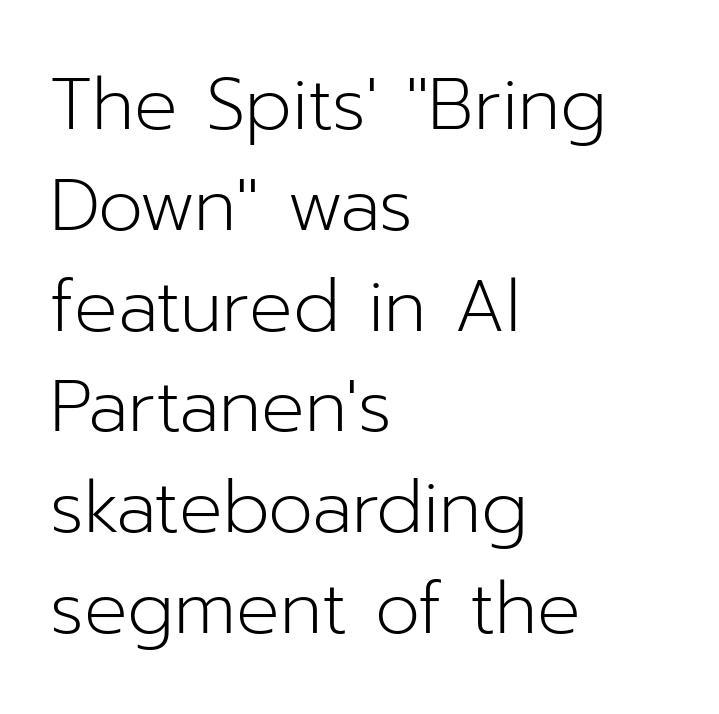
The face used here is rendered with its standard letterfit. The passage shown is typed in a proportional face where columns would drift. The typesetter chose a ragged-right arrangement here. No extra ink here — the face is not bold.
